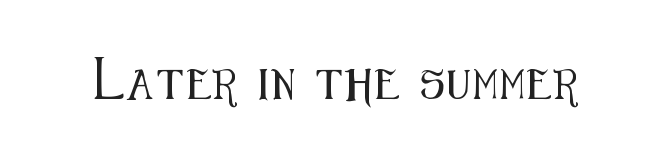
{"italic": "no", "width": "condensed", "stroke_contrast": "medium", "x_height": "medium", "monospaced": "no", "underline": "no", "glyph_px": 30}
